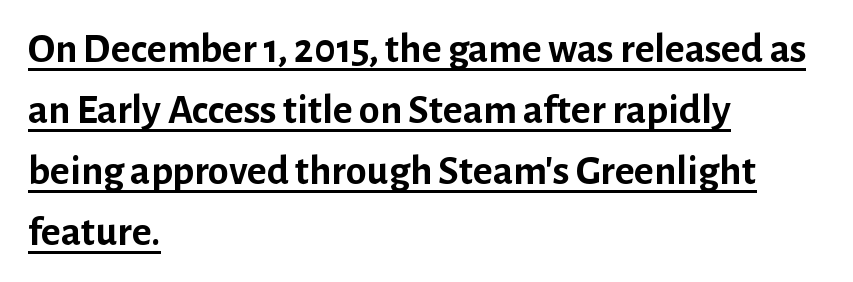
One-word summary of the alignment: left. Baseline-to-baseline distance is the conventional proportion of letter height. The specimen includes a rule beneath the text block's lines. Ascenders rise straight up at ninety degrees.
